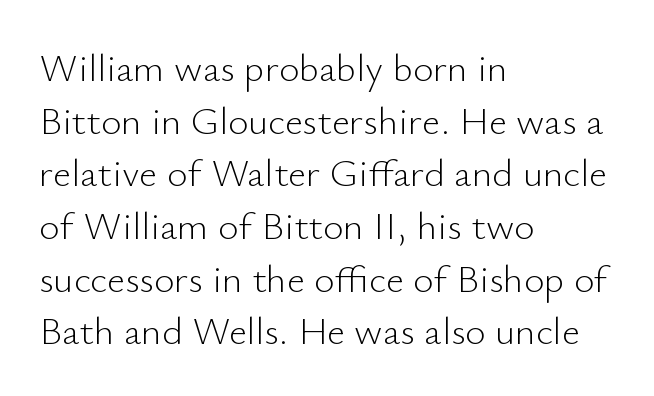
Tracking here is standard; glyphs follow each other at the usual distance. The axis of the letterforms is exactly vertical. This rendering employs a face without finishing strokes, i.e., a sans-serif. Just letters on the line, the space beneath them empty. Casual observation: everything's shoved over to the left. Is this a fixed-width face? No — the glyphs have proportional, varying widths.
